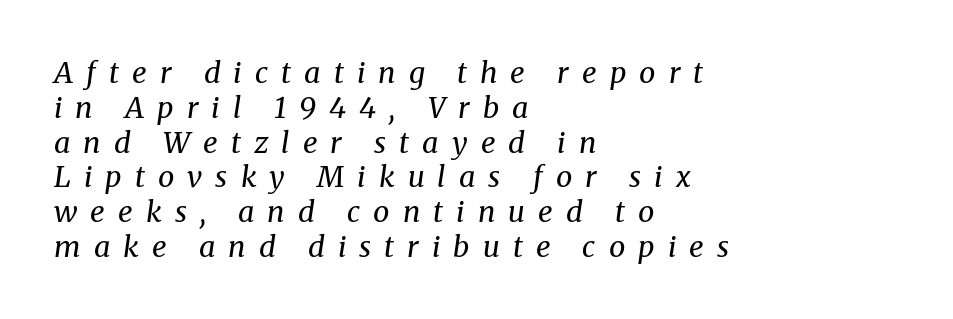
Q: Is the text bold? A: No.
Q: Is the text italic (slanted)? A: Yes, it leans right by about 8 degrees.
Q: Is the typeface a serif or a sans-serif typeface? A: Serif.
Q: Is the text underlined? A: No.
Q: How is the paragraph aligned? A: Left-aligned.
Q: Is the spacing between letters normal or unusually wide? A: Unusually wide.
Q: Width (condensed, normal, or wide)? A: Normal.
Q: Stroke contrast? A: Medium.
Q: x-height? A: Medium.
Q: Monospaced? A: No.
